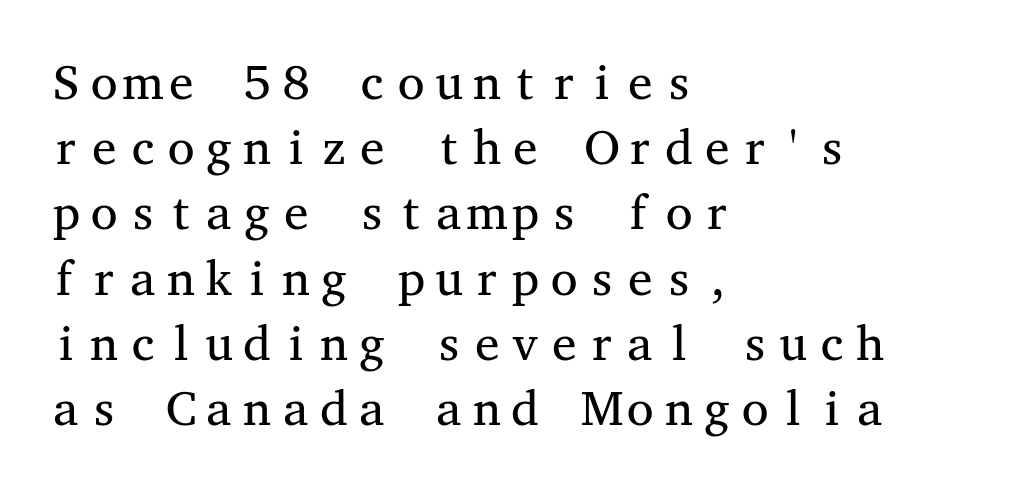
A typesetter would call this monospace, since all characters share one set width. There is no visible air inserted between adjacent glyphs. Stroke mass is kept to a normal reading level or below. What kind of face is this? One with serifs. Style check: upright. Layout note: lines flush left.
